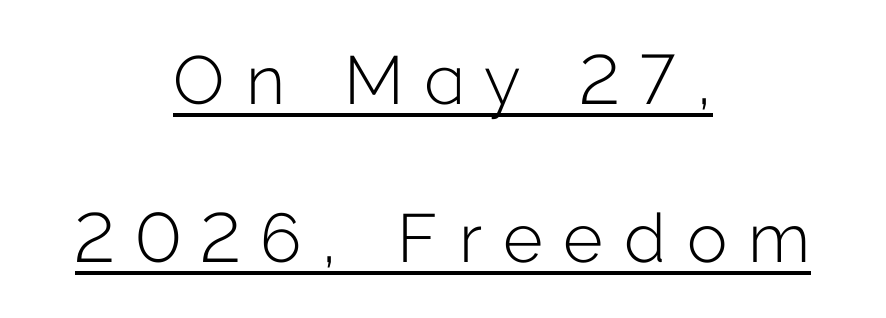
{"serif": "no", "italic": "no", "bold": "no", "weight": "light", "width": "normal", "stroke_contrast": "low", "x_height": "medium", "monospaced": "no", "underline": "yes", "align": "center", "line_spacing": "loose", "line_spacing_ratio": 2.32, "letter_spacing": "wide", "letter_spacing_em": 0.31, "glyph_px": 68}
